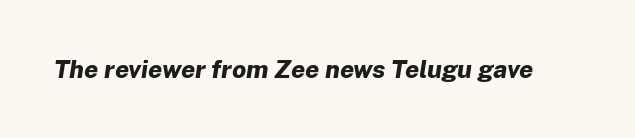
A typesetter would mark this as italic. In terms of letterspacing, this is plain default setting. Heavy, bold letterforms. Honestly, there is no underline to notice here at all.
